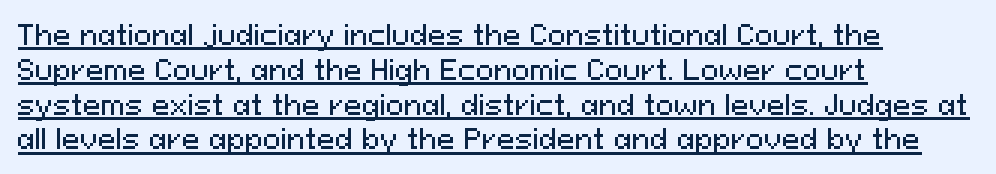
{"italic": "no", "underline": "yes", "align": "left", "line_spacing": "normal", "line_spacing_ratio": 1.29, "letter_spacing": "normal", "letter_spacing_em": 0.0, "glyph_px": 27}
